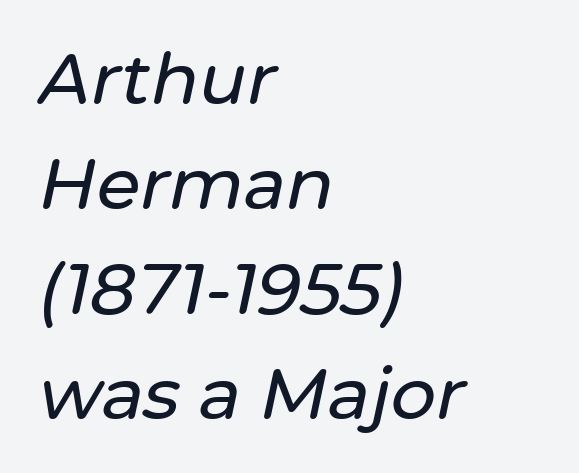
The image shows 71 px text type, italic (leaning right); set left-aligned, normal line spacing (1.48x), normal letter spacing, not underlined; low stroke contrast and a medium x-height.
